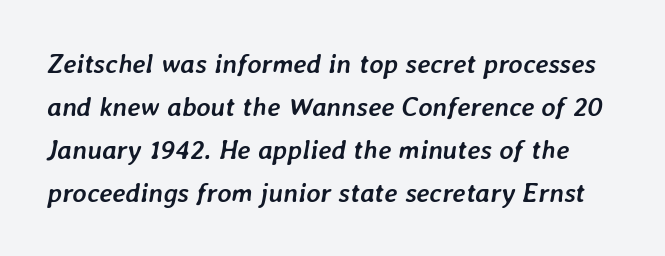
Vertically, the passage feels balanced, rows spaced as you'd expect. Looking at the ascenders, they clearly lean. No extra tracking has been applied to these lines. Lines of text with bare space underneath. Weight check: bold — yes, fully.
